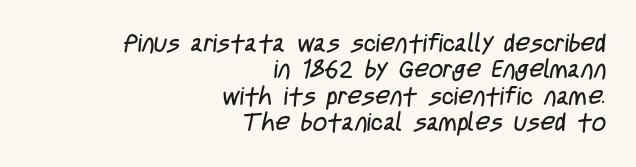
The image shows 25 px text type; set right-aligned, tight line spacing (1.06x), normal letter spacing, not underlined.
